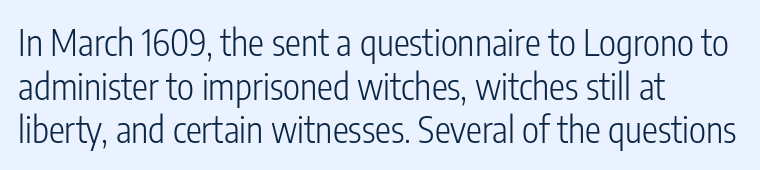
The image shows 36 px light, condensed sans-serif type, upright; set left-aligned, line spacing 1.21x, normal letter spacing, not underlined; low stroke contrast and a medium x-height.
